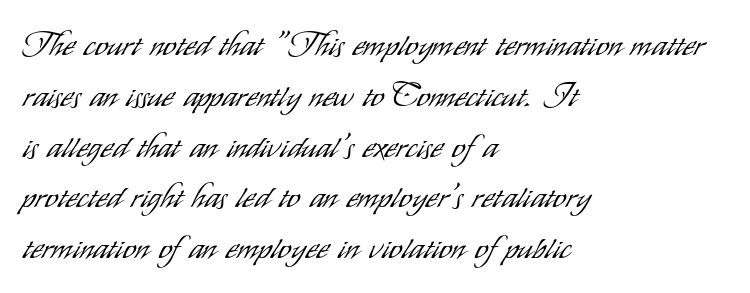
On a weight scale, this lands at 450 or below. This sample uses plain, unmodified letter spacing. Reading down the column, the eye jumps a familiar distance to each next line. Every row of glyphs begins at an identical x-position on the left.
